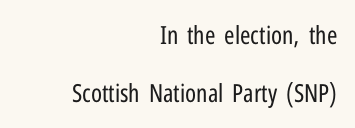
The line-height multiplier appears high, well above default. Letter spacing: default. The font's upright variant was chosen for this text. The glyphs are unaccompanied by any horizontal stroke below them.
